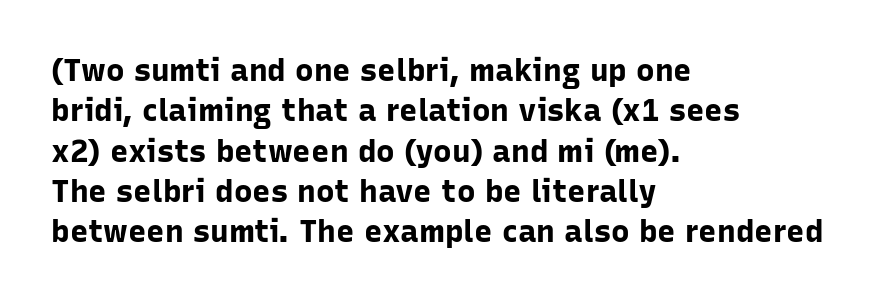
{"serif": "no", "italic": "no", "bold": "yes", "weight": "bold", "width": "normal", "stroke_contrast": "low", "x_height": "medium", "monospaced": "no", "underline": "no", "align": "left", "line_spacing": "normal", "line_spacing_ratio": 1.3, "letter_spacing": "normal", "letter_spacing_em": 0.0, "glyph_px": 31}
